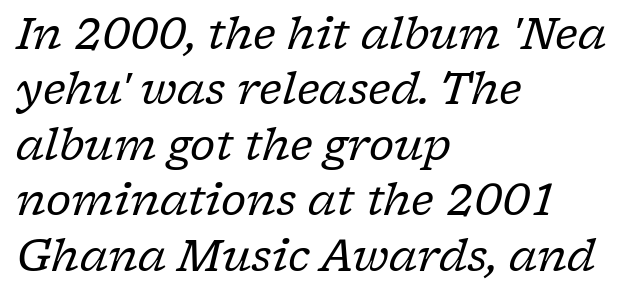
Q: Is the text bold? A: No.
Q: Is the text italic (slanted)? A: Yes, it leans right by about 17 degrees.
Q: Is the typeface a serif or a sans-serif typeface? A: Serif.
Q: Is the text underlined? A: No.
Q: How is the paragraph aligned? A: Left-aligned.
Q: Is the spacing between letters normal or unusually wide? A: Normal.
Q: Is the spacing between lines tight, normal or loose? A: Normal.
Q: Width (condensed, normal, or wide)? A: Normal.
Q: Stroke contrast? A: Low.
Q: x-height? A: Medium.
Q: Monospaced? A: No.
